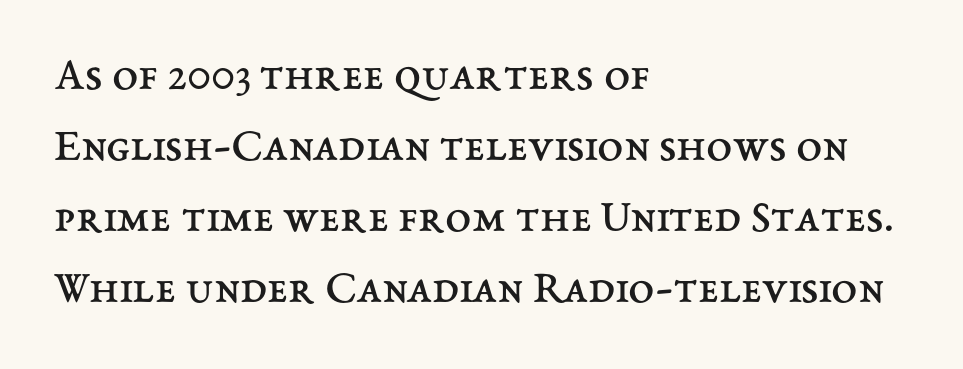
{"italic": "no", "bold": "no", "weight": "regular", "width": "normal", "stroke_contrast": "medium", "x_height": "medium", "monospaced": "no", "underline": "no", "align": "left", "line_spacing": "normal", "line_spacing_ratio": 1.51, "letter_spacing": "normal", "letter_spacing_em": 0.0, "glyph_px": 47}
